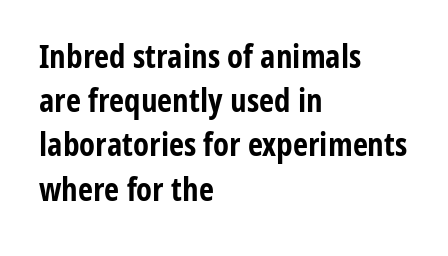
Q: Is the text bold? A: Yes.
Q: Is the text italic (slanted)? A: No, it is upright.
Q: Is the typeface a serif or a sans-serif typeface? A: Sans-serif.
Q: Is the text underlined? A: No.
Q: How is the paragraph aligned? A: Left-aligned.
Q: Is the spacing between letters normal or unusually wide? A: Normal.
Q: Is the spacing between lines tight, normal or loose? A: Normal.
Q: Width (condensed, normal, or wide)? A: Condensed.
Q: Stroke contrast? A: Low.
Q: x-height? A: Medium.
Q: Monospaced? A: No.
